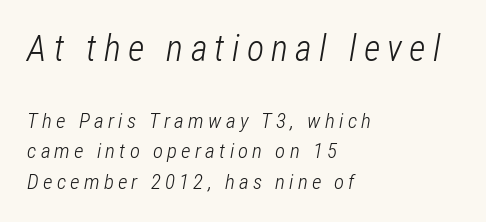
The image shows 36 px light, condensed type, italic (leaning right); set left-aligned, normal line spacing (1.45x), unusually wide letter spacing (+0.2 em), not underlined; the first (top) block is 1.71x larger; low stroke contrast and a medium x-height.
